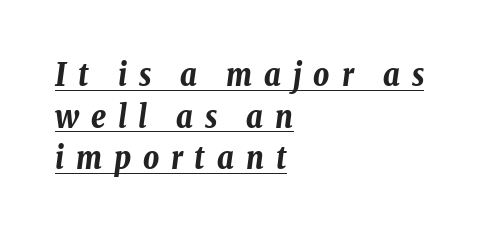
The image shows 31 px bold, condensed type, italic (leaning right); set left-aligned, normal line spacing (1.34x), unusually wide letter spacing (+0.38 em), underlined; low stroke contrast and a medium x-height.
